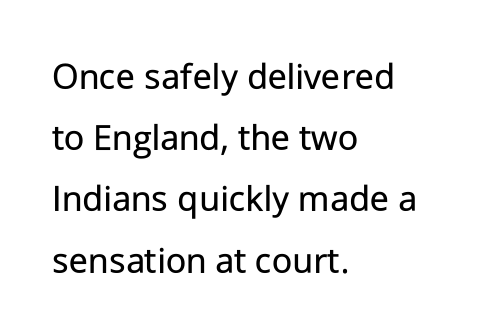
Here the designer chose a conventional face with non-uniform glyph widths. The letterforms sit shoulder to shoulder at normal distance. Grotesque or geometric, the face here clearly has no serifs. Short and long lines alike share a common starting point at left. Plain, unruled lines of type. The font's upright variant was chosen for this text.
